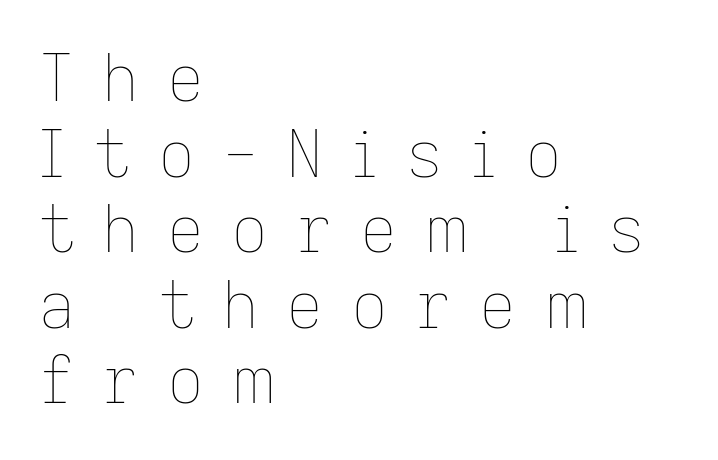
{"italic": "no", "bold": "no", "weight": "thin", "width": "normal", "stroke_contrast": "low", "x_height": "medium", "monospaced": "no", "underline": "no", "align": "left", "line_spacing_ratio": 1.18, "letter_spacing": "wide", "letter_spacing_em": 0.43, "glyph_px": 64}
